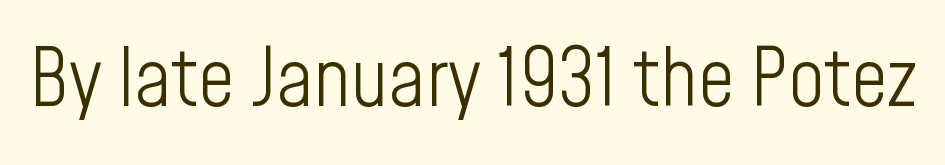
A roman cut, with each character standing at attention. Nothing unusual about the tracking: characters are spaced as the font intends. The specimen omits any rule beneath the text block's lines. The font family rendered here belongs to the sans-serif group. You could not count columns in this text — the font is proportionally spaced.
